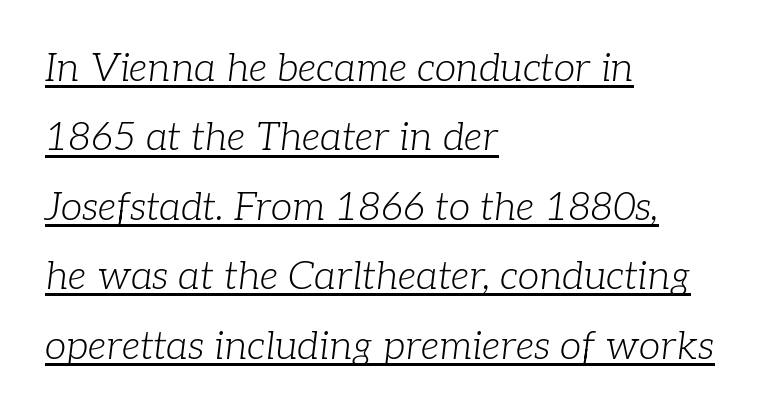
Proportional: the letters do not fall into vertical columns. Between one letter and the next there's only the usual sliver of space. The passage shown is not bold in any degree. Yep, those are serifs on the letters. The rendering applies a slant to the glyphs. The lines are quadded left.
